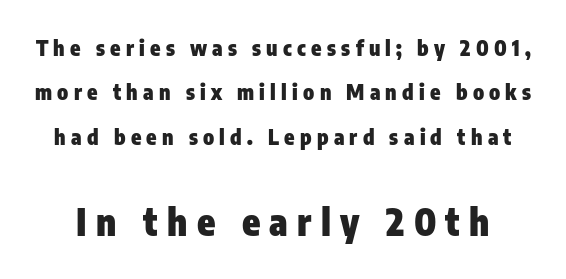
{"serif": "no", "italic": "no", "bold": "yes", "weight": "heavy", "width": "condensed", "stroke_contrast": "low", "x_height": "medium", "monospaced": "no", "underline": "no", "line_spacing": "loose", "line_spacing_ratio": 2.11, "letter_spacing": "wide", "letter_spacing_em": 0.25, "larger_block": "second", "size_ratio": 1.76, "glyph_px": 37}
